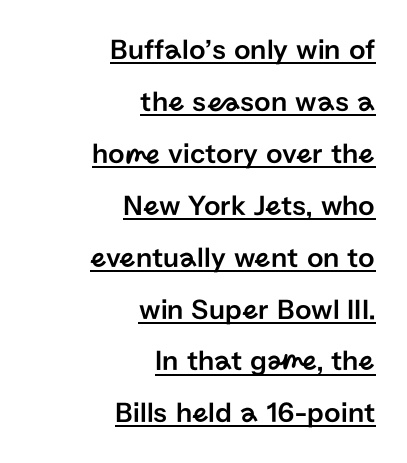
{"serif": "no", "italic": "no", "width": "normal", "stroke_contrast": "low", "x_height": "medium", "monospaced": "no", "underline": "yes", "align": "right", "line_spacing_ratio": 1.79, "letter_spacing": "normal", "letter_spacing_em": 0.0, "glyph_px": 29}
